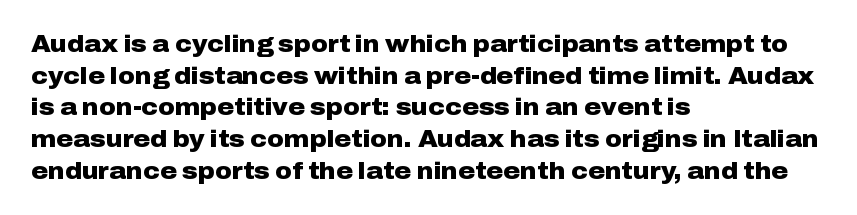
The lines are quadded left. Regular leading. Nothing unusual about the tracking: characters are spaced as the font intends. The font is running at its bold setting. Tall strokes in this sample are plumb rather than angled.
